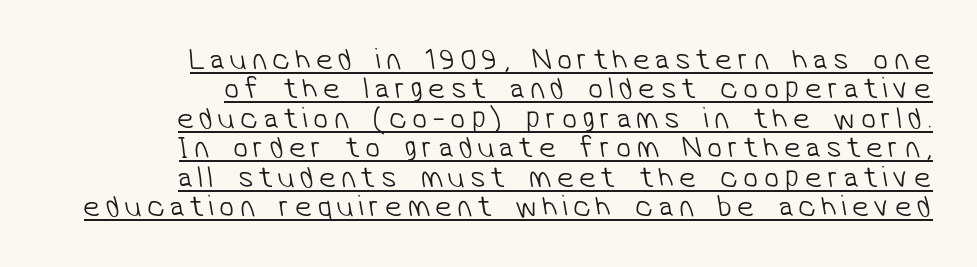
{"serif": "no", "bold": "no", "weight": "light", "width": "normal", "stroke_contrast": "low", "x_height": "medium", "monospaced": "no", "underline": "yes", "align": "right", "line_spacing": "tight", "line_spacing_ratio": 0.98, "glyph_px": 30}
